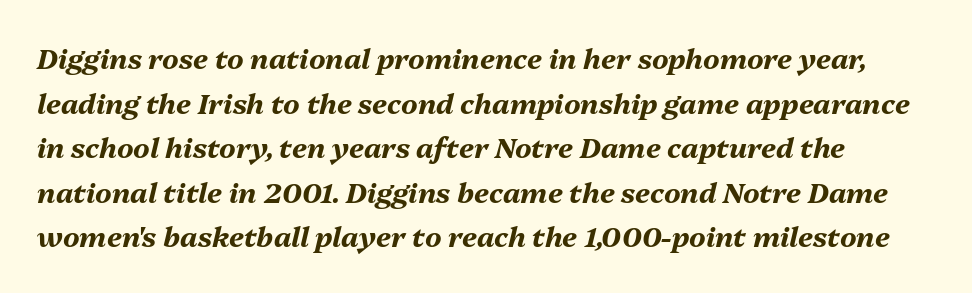
The image shows 28 px bold type, italic (leaning right); set normal line spacing (1.59x), normal letter spacing, not underlined; medium stroke contrast and a medium x-height.
